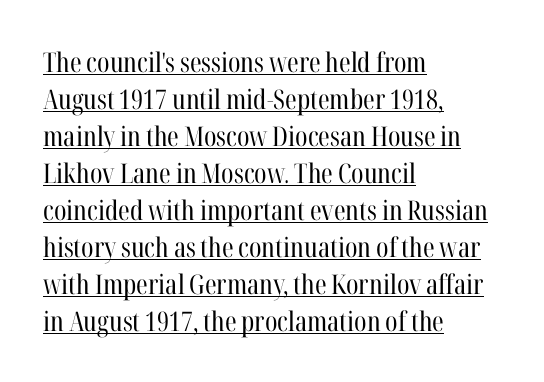
Q: Is the text bold? A: No.
Q: Is the text italic (slanted)? A: No, it is upright.
Q: Is the text underlined? A: Yes.
Q: How is the paragraph aligned? A: Left-aligned.
Q: Is the spacing between letters normal or unusually wide? A: Normal.
Q: Is the spacing between lines tight, normal or loose? A: Normal.
